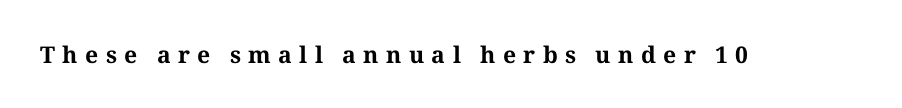
Q: Is the text bold? A: Yes.
Q: Is the text italic (slanted)? A: No, it is upright.
Q: Is the text underlined? A: No.
Q: Is the spacing between letters normal or unusually wide? A: Unusually wide.
